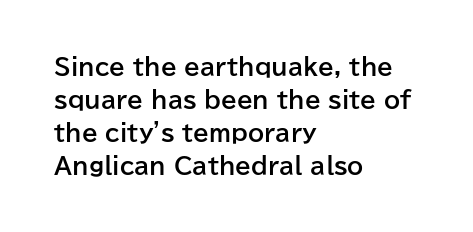
{"italic": "no", "bold": "yes", "underline": "no", "align": "left", "line_spacing": "normal", "line_spacing_ratio": 1.44, "letter_spacing": "normal", "letter_spacing_em": 0.0, "glyph_px": 23}
